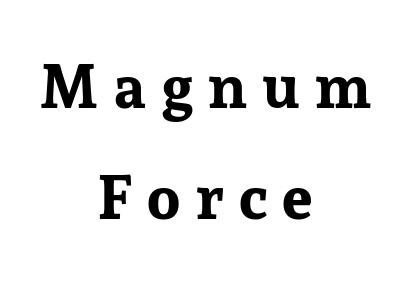
{"serif": "yes", "italic": "no", "bold": "yes", "weight": "bold", "width": "normal", "stroke_contrast": "low", "x_height": "medium", "monospaced": "no", "underline": "no", "align": "center", "line_spacing_ratio": 1.82, "letter_spacing": "wide", "letter_spacing_em": 0.25, "glyph_px": 61}
